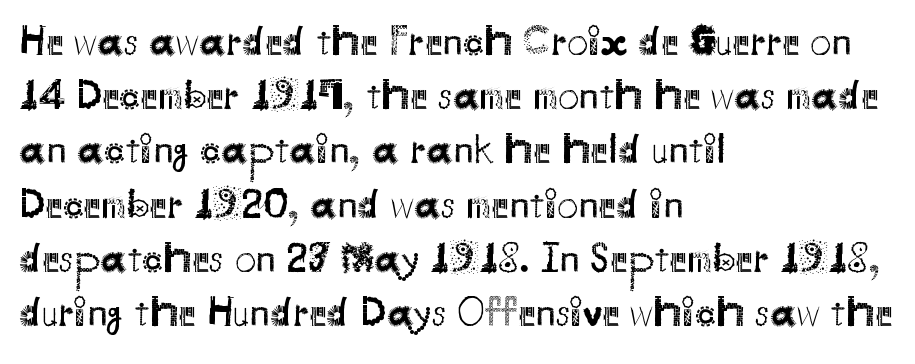
Q: Is the text bold? A: No.
Q: Is the text italic (slanted)? A: No, it is upright.
Q: Is the typeface a serif or a sans-serif typeface? A: Sans-serif.
Q: Is the text underlined? A: No.
Q: How is the paragraph aligned? A: Left-aligned.
Q: Is the spacing between letters normal or unusually wide? A: Normal.
Q: Is the spacing between lines tight, normal or loose? A: Normal.
Q: Width (condensed, normal, or wide)? A: Normal.
Q: Stroke contrast? A: Medium.
Q: x-height? A: Small.
Q: Monospaced? A: No.
